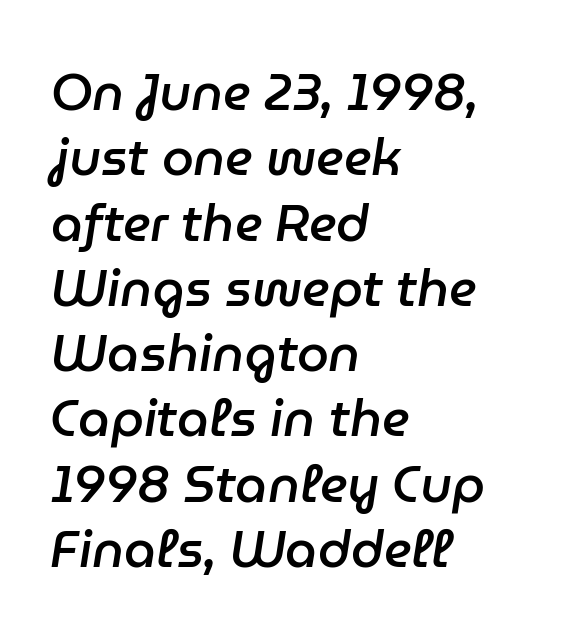
Horizontal bands of white between lines are of average thickness. Weight: semibold (demi). The face used here is proportionally spaced, like ordinary book or web type. Beneath every word, the page is bare. The typesetter chose a ragged-right arrangement here. It's the slanting kind of type.
